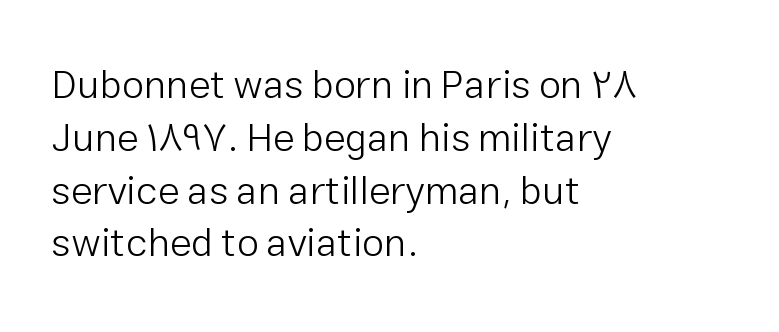
{"serif": "no", "italic": "no", "bold": "no", "weight": "light", "width": "normal", "stroke_contrast": "low", "x_height": "medium", "monospaced": "no", "underline": "no", "align": "left", "line_spacing": "normal", "line_spacing_ratio": 1.32, "letter_spacing": "normal", "letter_spacing_em": 0.0, "glyph_px": 40}
